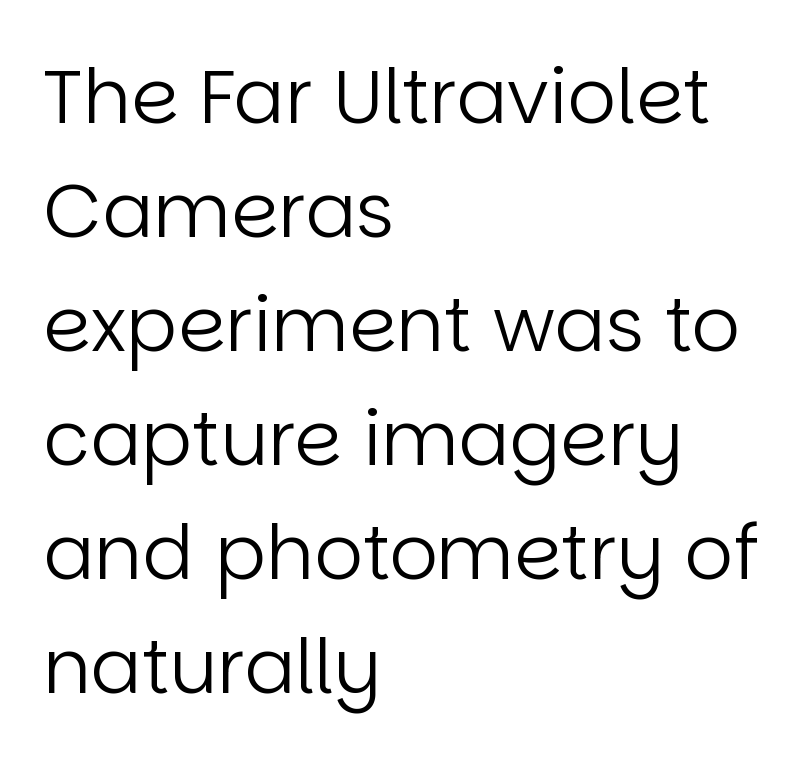
Q: Is the text bold? A: No.
Q: Is the text italic (slanted)? A: No, it is upright.
Q: Is the typeface a serif or a sans-serif typeface? A: Sans-serif.
Q: Is the text underlined? A: No.
Q: How is the paragraph aligned? A: Left-aligned.
Q: Is the spacing between letters normal or unusually wide? A: Normal.
Q: Is the spacing between lines tight, normal or loose? A: Normal.
Q: Width (condensed, normal, or wide)? A: Normal.
Q: Stroke contrast? A: Low.
Q: x-height? A: Large.
Q: Monospaced? A: No.
